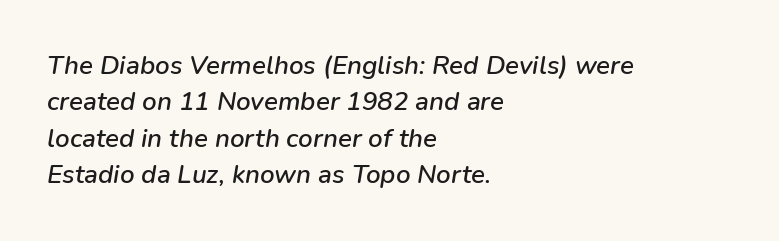
Italic: yes, the glyphs are oblique. A classic flush-left, rag-right setting is used for this passage. Type without underlining. A typesetter would call this zero additional tracking. Vertically, the passage feels balanced, rows spaced as you'd expect.
